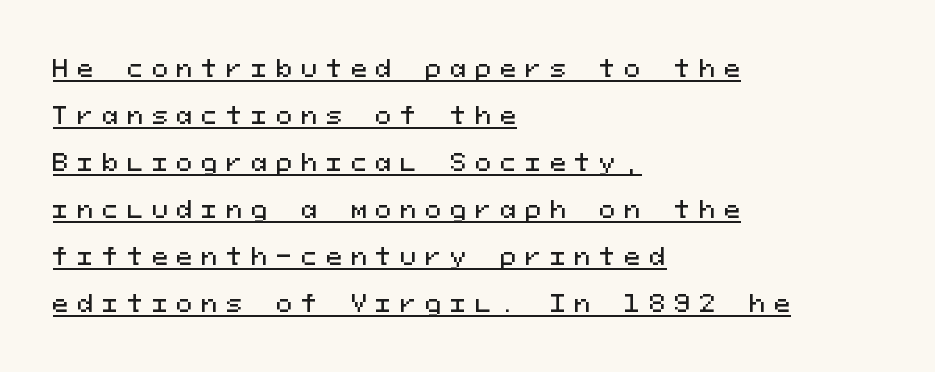
Q: Is the text italic (slanted)? A: No, it is upright.
Q: Is the text underlined? A: Yes.
Q: How is the paragraph aligned? A: Left-aligned.
Q: Is the spacing between letters normal or unusually wide? A: Unusually wide.
Q: Is the spacing between lines tight, normal or loose? A: Loose.
